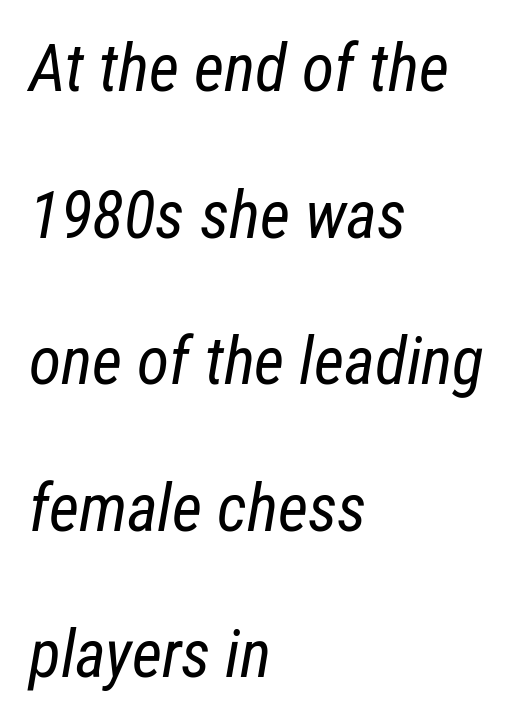
Character widths vary here, with narrow letters taking less room than wide ones. The line texture is even and compact thanks to regular tracking. The baseline area is clear. This sample is left-justified, so line endings fall wherever the words run out. Students, observe: this is what heavily led, spacious text looks like. Is the stroke heavy? The answer is a plain regular-or-lighter.
